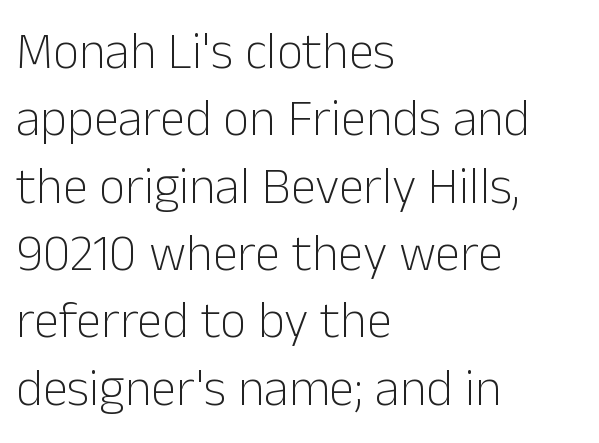
Q: Is the text bold? A: No.
Q: Is the text italic (slanted)? A: No, it is upright.
Q: Is the typeface a serif or a sans-serif typeface? A: Sans-serif.
Q: Is the text underlined? A: No.
Q: How is the paragraph aligned? A: Left-aligned.
Q: Is the spacing between letters normal or unusually wide? A: Normal.
Q: Is the spacing between lines tight, normal or loose? A: Normal.
Q: Width (condensed, normal, or wide)? A: Normal.
Q: Stroke contrast? A: Low.
Q: x-height? A: Medium.
Q: Monospaced? A: No.
